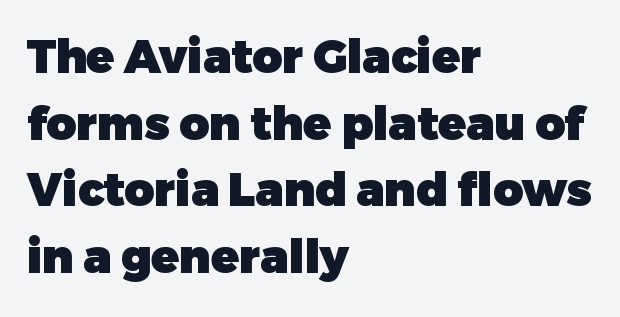
Q: Is the text bold? A: Yes.
Q: Is the text italic (slanted)? A: No, it is upright.
Q: Is the typeface a serif or a sans-serif typeface? A: Sans-serif.
Q: Is the text underlined? A: No.
Q: How is the paragraph aligned? A: Left-aligned.
Q: Is the spacing between letters normal or unusually wide? A: Normal.
Q: Is the spacing between lines tight, normal or loose? A: Normal.
Q: Width (condensed, normal, or wide)? A: Normal.
Q: Stroke contrast? A: Low.
Q: x-height? A: Medium.
Q: Monospaced? A: No.
